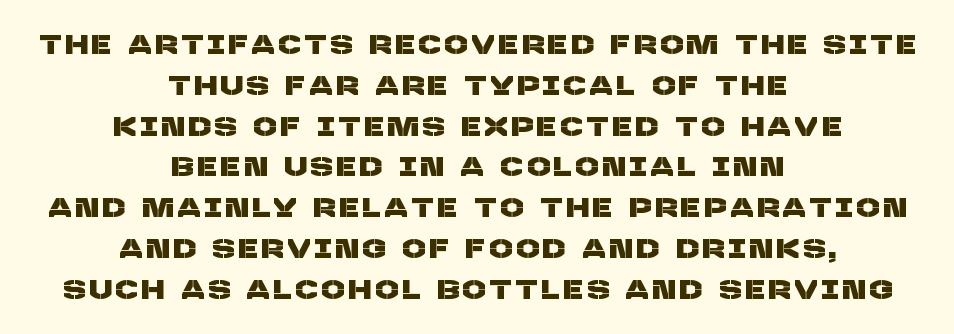
{"underline": "no", "align": "center", "line_spacing": "normal", "line_spacing_ratio": 1.51, "glyph_px": 27}
